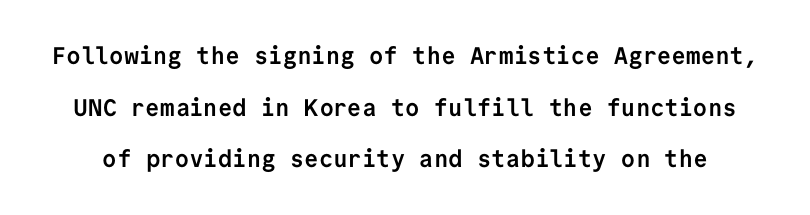
Q: Is the text bold? A: Yes.
Q: Is the text italic (slanted)? A: No, it is upright.
Q: Is the text underlined? A: No.
Q: Is the spacing between letters normal or unusually wide? A: Normal.
Q: Is the spacing between lines tight, normal or loose? A: Loose.
